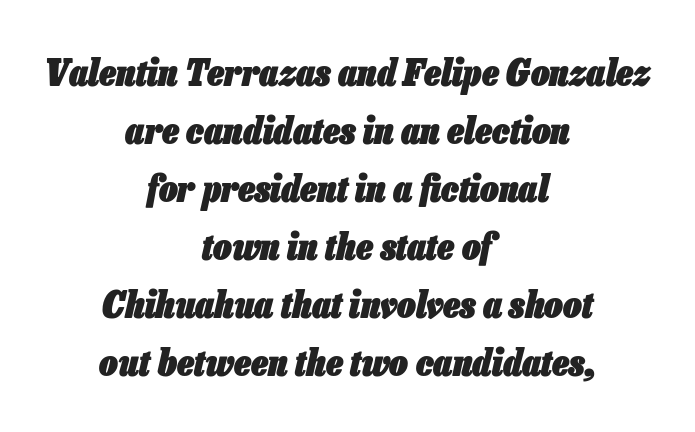
Is there much room between lines? A standard amount, neither cramped nor airy. Caption: standard tracking, unaltered. The rendering uses natural spacing where letterforms have individual widths. This rendering features lettering with no underline. You can tell it's italic because the verticals aren't actually vertical. The glyphs have the mass of a bold cut.
